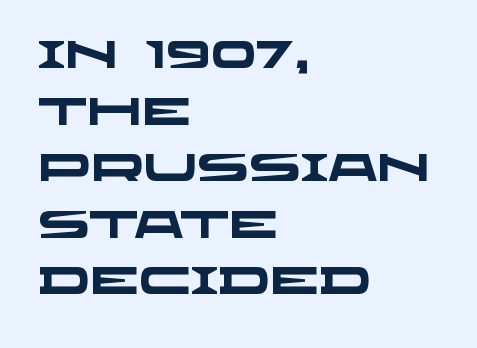
Think of a printed novel: that variable character pitch is what you see here. Each glyph is drawn with heavy, bold strokes. This is sans-serif lettering, the kind often seen on screens and signage. Each new line begins a customary step beneath the previous one.
